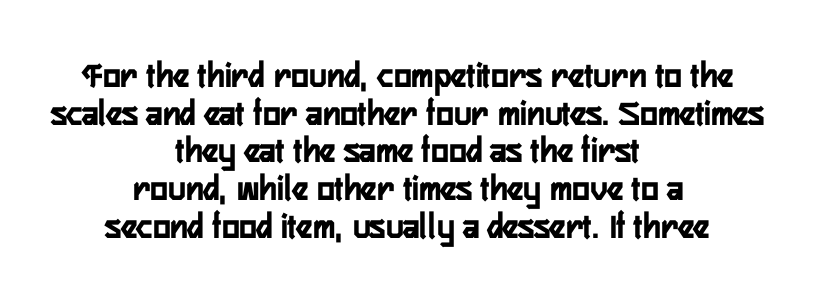
Proportional: the letters do not fall into vertical columns. Is there much room between lines? No — they nearly touch. Type style note: lacks serifs. In CSS terms this would be text-align: center. This is the regular roman posture of the typeface.
